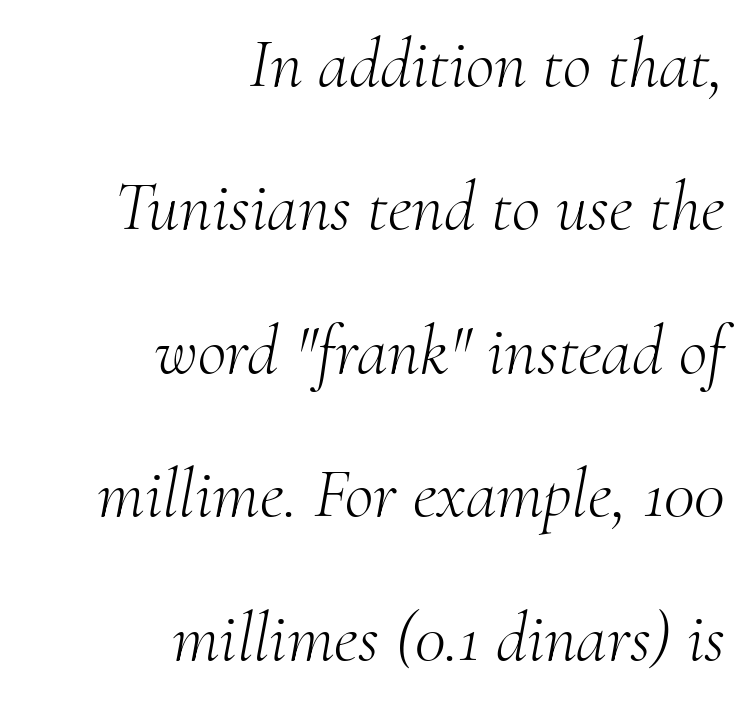
Q: Is the text bold? A: No.
Q: Is the text italic (slanted)? A: Yes, it leans right by about 10 degrees.
Q: Is the typeface a serif or a sans-serif typeface? A: Serif.
Q: Is the text underlined? A: No.
Q: How is the paragraph aligned? A: Right-aligned.
Q: Is the spacing between letters normal or unusually wide? A: Normal.
Q: Is the spacing between lines tight, normal or loose? A: Loose.
Q: Width (condensed, normal, or wide)? A: Normal.
Q: Stroke contrast? A: Medium.
Q: x-height? A: Small.
Q: Monospaced? A: No.
